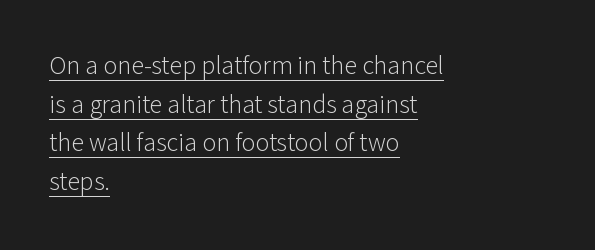
{"italic": "no", "bold": "no", "underline": "yes", "align": "left", "line_spacing": "normal", "line_spacing_ratio": 1.49, "letter_spacing": "normal", "letter_spacing_em": 0.0, "glyph_px": 26}
